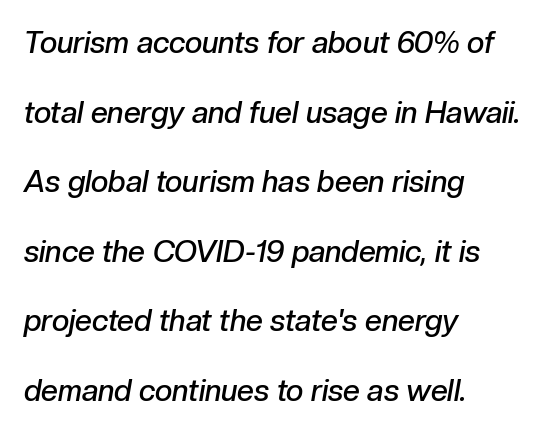
{"italic": "yes", "lean": "right", "slant_degrees": 10, "bold": "semi", "weight": "semibold", "width": "normal", "stroke_contrast": "low", "x_height": "medium", "monospaced": "no", "underline": "no", "align": "left", "line_spacing": "loose", "line_spacing_ratio": 2.32, "letter_spacing": "normal", "letter_spacing_em": 0.0, "glyph_px": 30}
